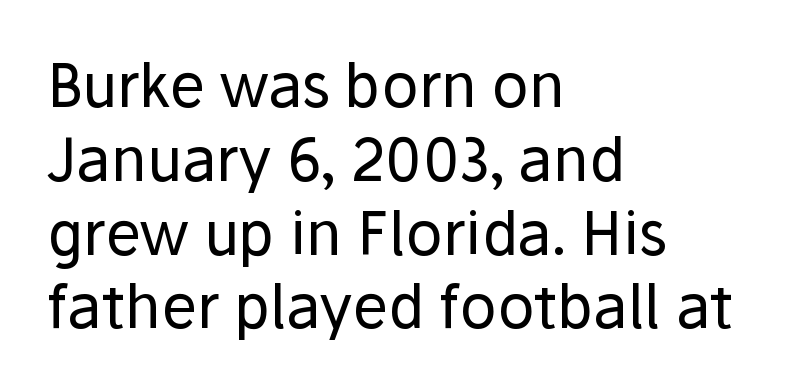
{"serif": "no", "italic": "no", "bold": "no", "weight": "regular", "width": "normal", "stroke_contrast": "low", "x_height": "medium", "monospaced": "no", "underline": "no", "align": "left", "line_spacing_ratio": 1.23, "letter_spacing": "normal", "letter_spacing_em": 0.0, "glyph_px": 60}
